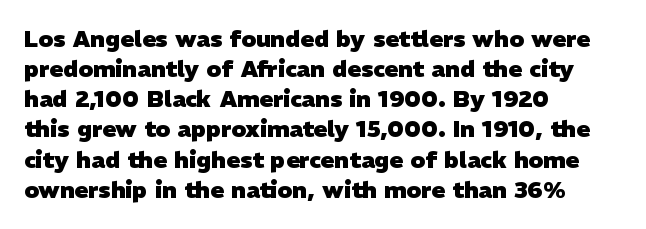
Q: Is the text bold? A: Yes.
Q: Is the text underlined? A: No.
Q: How is the paragraph aligned? A: Left-aligned.
Q: Is the spacing between letters normal or unusually wide? A: Normal.
Q: Is the spacing between lines tight, normal or loose? A: Normal.
